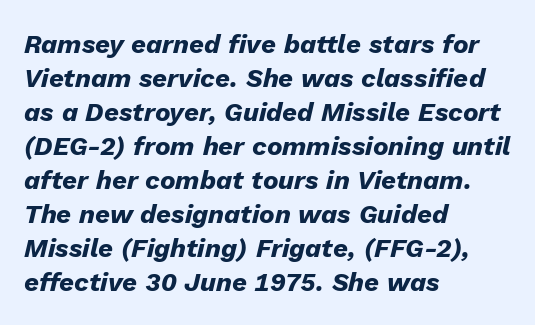
The image shows 26 px bold type, italic (leaning right); set left-aligned, normal line spacing (1.31x), normal letter spacing, not underlined.
